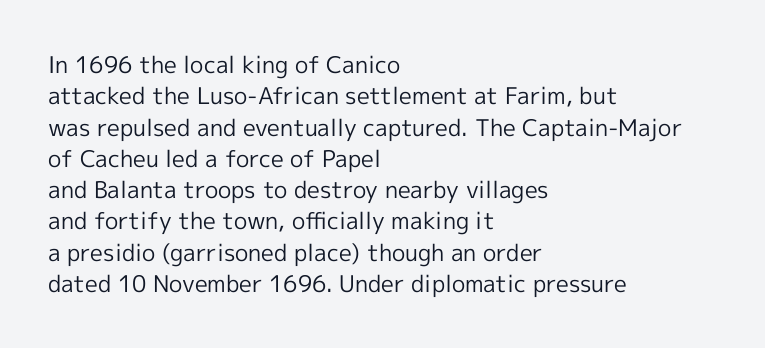
One glance says typical: line gaps are just what's usual. What stands out about the letter spacing? Nothing — it is the standard amount. This reads as an unemphasized weight, regular at the heaviest. The text block is weighted toward the left margin, trailing off unevenly rightward. Descender tails drop into unmarked territory. The specimen reads as upright at a glance.
